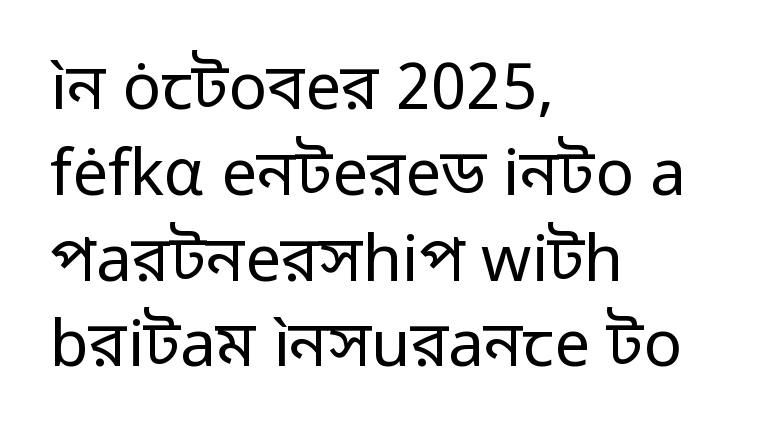
The image shows 64 px regular-weight sans-serif type, upright; set left-aligned, normal line spacing (1.34x), normal letter spacing, not underlined; low stroke contrast and a medium x-height.
